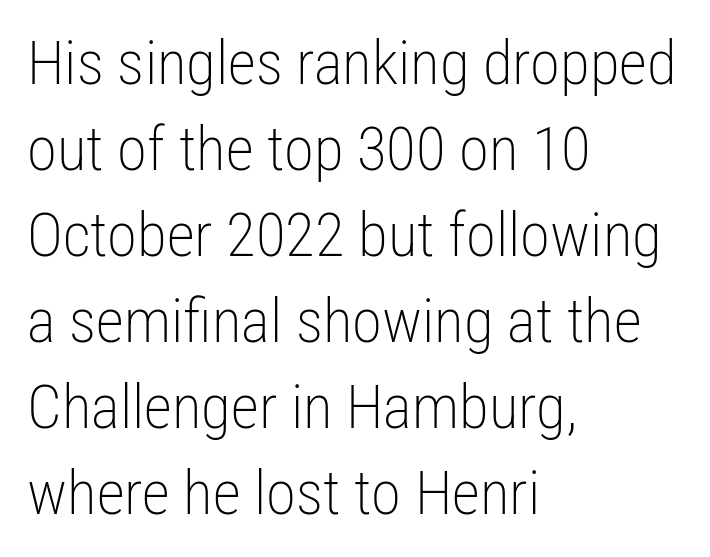
Q: Is the text bold? A: No.
Q: Is the text italic (slanted)? A: No, it is upright.
Q: Is the typeface a serif or a sans-serif typeface? A: Sans-serif.
Q: Is the text underlined? A: No.
Q: How is the paragraph aligned? A: Left-aligned.
Q: Is the spacing between letters normal or unusually wide? A: Normal.
Q: Is the spacing between lines tight, normal or loose? A: Normal.
Q: Width (condensed, normal, or wide)? A: Condensed.
Q: Stroke contrast? A: Low.
Q: x-height? A: Medium.
Q: Monospaced? A: No.
